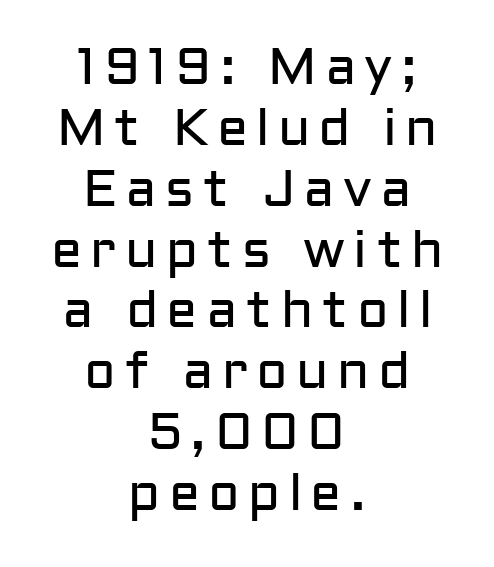
The letters carry no serifs — their stems end cleanly without finishing strokes. This sample uses an upright cut, with every glyph sitting square on the baseline. The compositor balanced each line on the midline. Weight: not bold — regular or lighter. Check the space under the baseline: it is left empty. Spacing verdict: proportional, widths tailored to each character.
